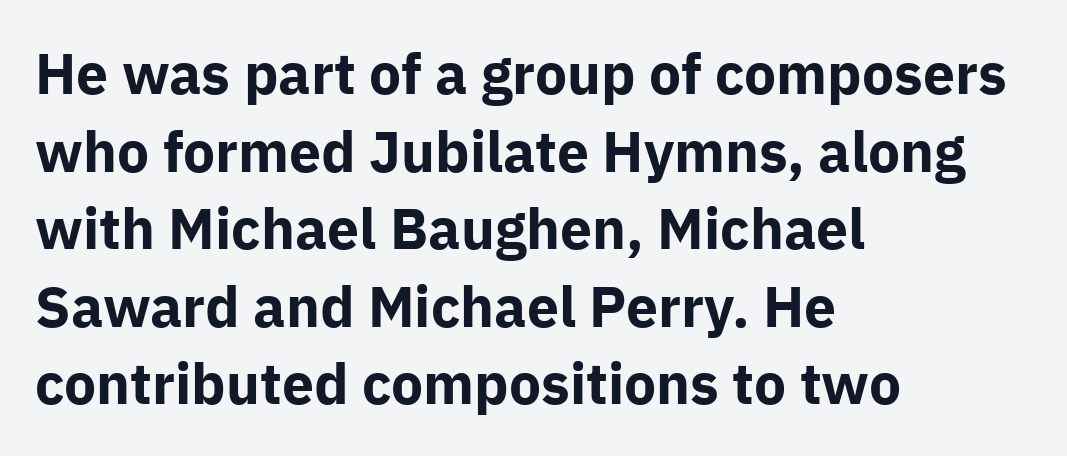
{"serif": "no", "italic": "no", "bold": "yes", "weight": "bold", "width": "normal", "stroke_contrast": "low", "x_height": "medium", "monospaced": "no", "underline": "no", "align": "left", "line_spacing": "normal", "line_spacing_ratio": 1.36, "letter_spacing": "normal", "letter_spacing_em": 0.0, "glyph_px": 57}
